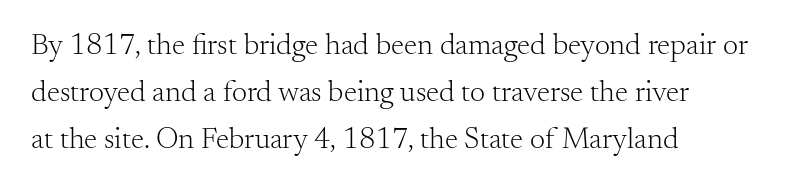
Weight: regular or lighter. The compositor pushed each line to the left boundary. Rendered with straight, roman letterforms. Leading: standard.
